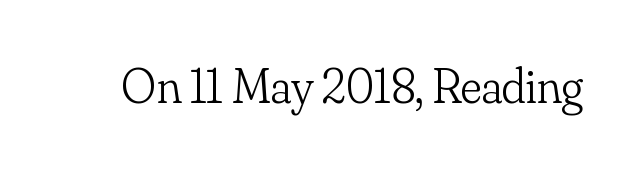
{"serif": "yes", "italic": "no", "bold": "no", "weight": "light", "width": "normal", "stroke_contrast": "low", "x_height": "small", "monospaced": "no", "underline": "no", "letter_spacing": "normal", "letter_spacing_em": 0.0, "glyph_px": 49}
